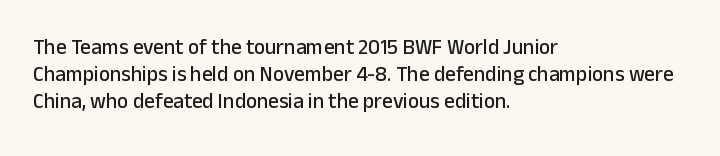
Q: Is the text italic (slanted)? A: No, it is upright.
Q: Is the text underlined? A: No.
Q: How is the paragraph aligned? A: Left-aligned.
Q: Is the spacing between letters normal or unusually wide? A: Normal.
Q: Is the spacing between lines tight, normal or loose? A: Normal.
